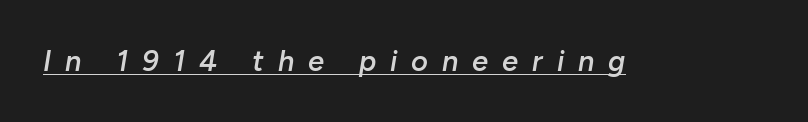
{"italic": "yes", "lean": "right", "slant_degrees": 10, "bold": "semi", "weight": "semibold", "width": "normal", "stroke_contrast": "low", "x_height": "medium", "monospaced": "no", "underline": "yes", "letter_spacing": "wide", "letter_spacing_em": 0.48, "glyph_px": 29}
